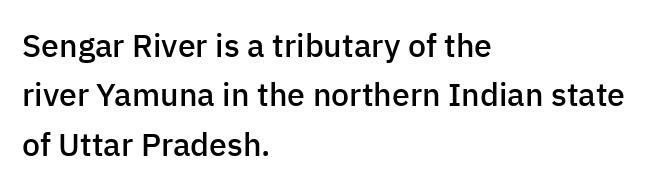
Q: Is the text bold? A: Semi-bold.
Q: Is the text italic (slanted)? A: No, it is upright.
Q: Is the typeface a serif or a sans-serif typeface? A: Sans-serif.
Q: Is the text underlined? A: No.
Q: How is the paragraph aligned? A: Left-aligned.
Q: Is the spacing between letters normal or unusually wide? A: Normal.
Q: Is the spacing between lines tight, normal or loose? A: Normal.
Q: Width (condensed, normal, or wide)? A: Normal.
Q: Stroke contrast? A: Low.
Q: x-height? A: Medium.
Q: Monospaced? A: No.
